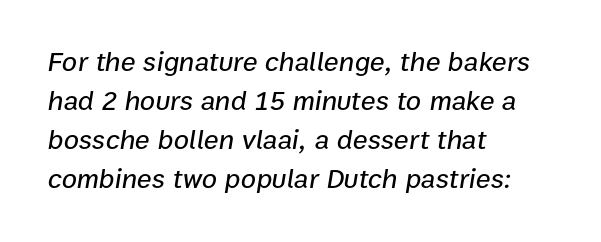
Horizontally, the lines are justified to the leading edge only. Clear beneath every line of the passage. Each letter keeps its own natural width here, so spacing adapts to shape. Each word holds together tightly as a unit, with standard inter-letter gaps. In terms of leading, this rendering sits right in the middle.
